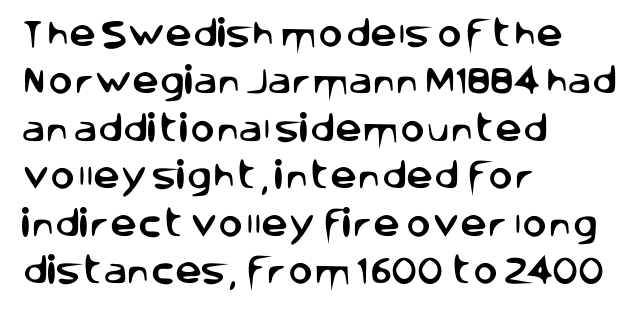
Is this a fixed-width face? No — the glyphs have proportional, varying widths. Look at the tracking — it's just the regular setting, nothing added. The glyphs in this specimen are sans serif. Decoration check: the copy has no underline.
